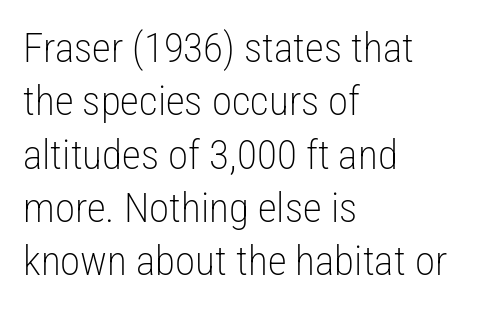
Think of a printed novel: that variable character pitch is what you see here. The face looks like a standard text weight, possibly lighter. The typography opts for an upright posture over an oblique one. The rendering keeps characters at their native spacing. Line starts are locked; line ends wander.
